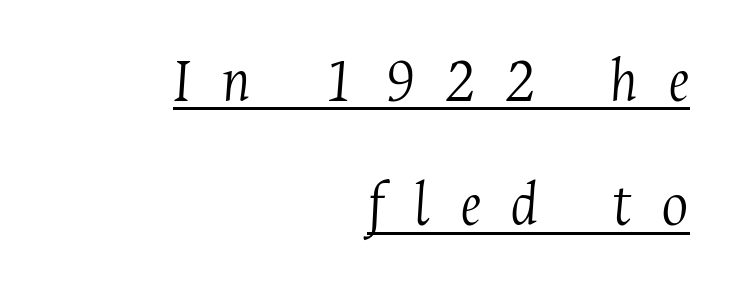
{"serif": "yes", "italic": "yes", "lean": "right", "slant_degrees": 4, "bold": "no", "weight": "light", "width": "condensed", "stroke_contrast": "medium", "x_height": "medium", "monospaced": "no", "underline": "yes", "align": "right", "line_spacing": "loose", "line_spacing_ratio": 1.94, "letter_spacing": "wide", "letter_spacing_em": 0.46, "glyph_px": 64}
